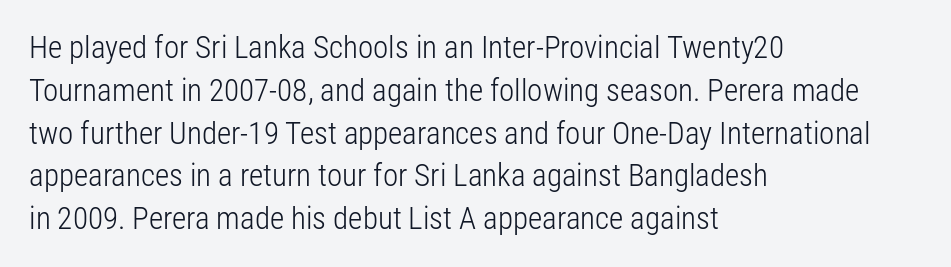
The image shows 31 px light, condensed sans-serif type, upright; set left-aligned, normal line spacing (1.38x), normal letter spacing, not underlined; low stroke contrast and a medium x-height.
